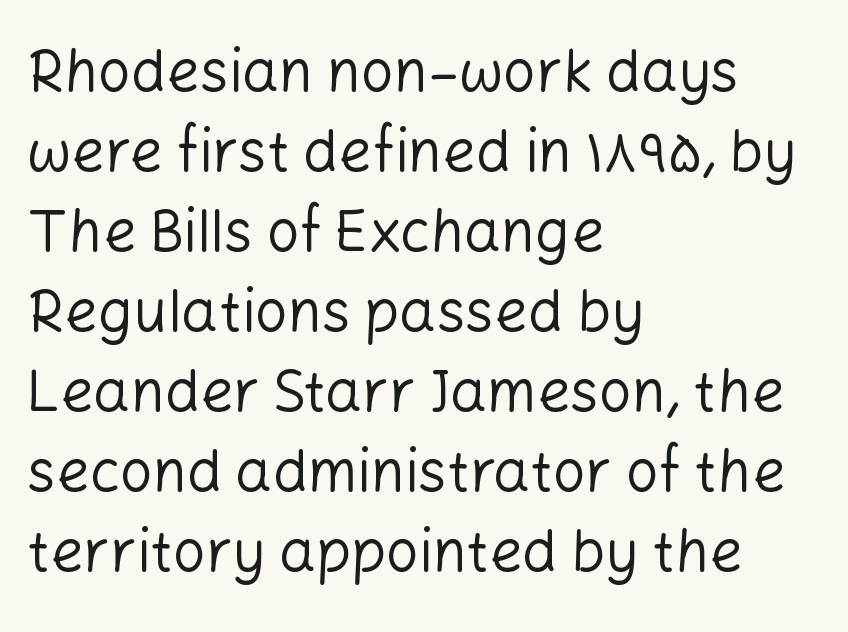
The image shows 58 px regular-weight sans-serif type, upright; set left-aligned, normal line spacing (1.38x), normal letter spacing, not underlined; low stroke contrast and a medium x-height.
